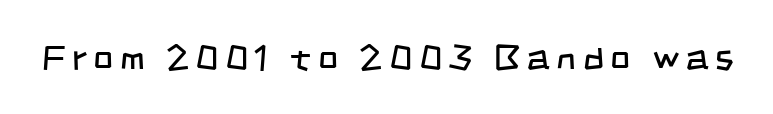
The image shows 35 px regular-weight, condensed sans-serif type; set not underlined; low stroke contrast and a large x-height.
